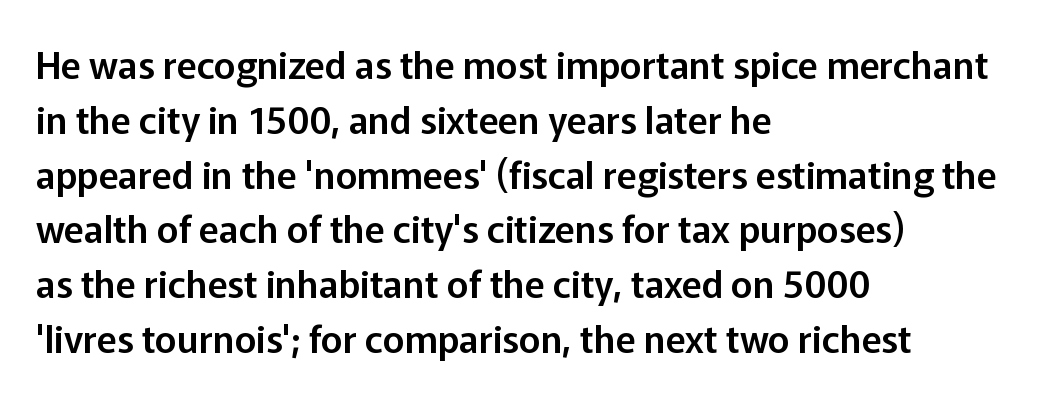
Q: Is the text italic (slanted)? A: No, it is upright.
Q: Is the typeface a serif or a sans-serif typeface? A: Sans-serif.
Q: Is the text underlined? A: No.
Q: How is the paragraph aligned? A: Left-aligned.
Q: Is the spacing between letters normal or unusually wide? A: Normal.
Q: Is the spacing between lines tight, normal or loose? A: Normal.
Q: Width (condensed, normal, or wide)? A: Normal.
Q: Stroke contrast? A: Low.
Q: x-height? A: Medium.
Q: Monospaced? A: No.
